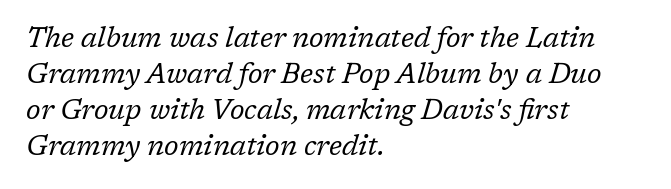
Each line starts at the same left margin while the right side varies. Is this a sans? No — the strokes have serifs. Characters are canted at an angle relative to the baseline's perpendicular. Each new line begins a customary step beneath the previous one. The zone under the glyphs is completely vacant. Stems and bowls with no extra thickness — not bold.
